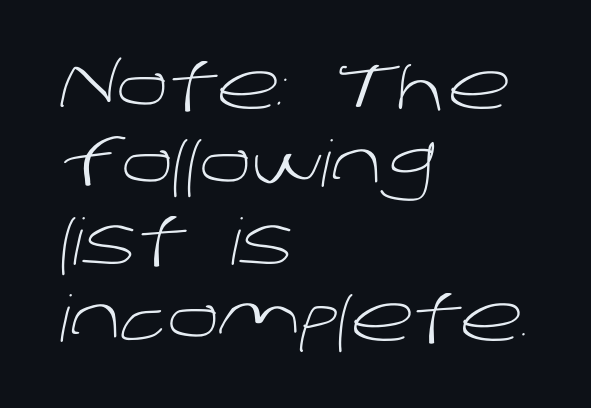
The image shows 64 px light sans-serif type; set left-aligned, line spacing 1.21x, normal letter spacing, not underlined; low stroke contrast and a large x-height.
